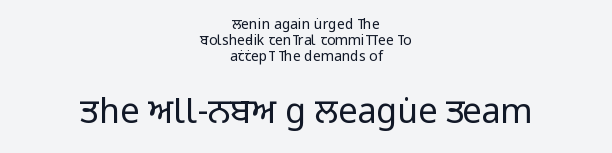
The image shows 34 px regular-weight, condensed sans-serif type, upright; set centered, tight line spacing (1.13x), normal letter spacing, not underlined; the second (bottom) block is 2.43x larger; low stroke contrast and a large x-height.
